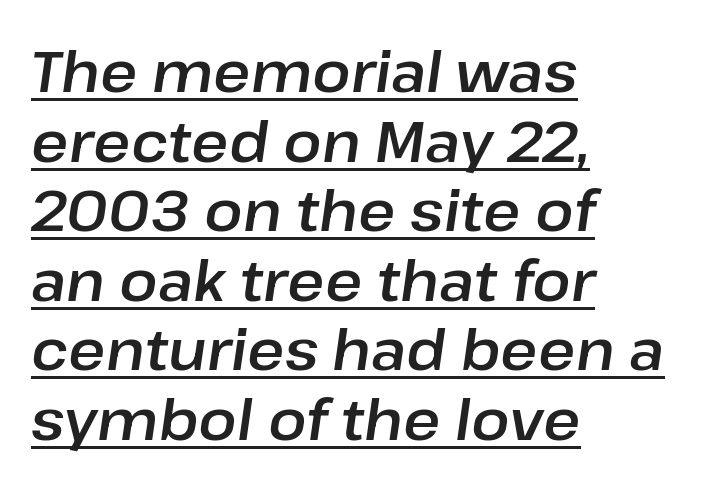
Q: Is the text italic (slanted)? A: Yes, it leans right by about 8 degrees.
Q: Is the text underlined? A: Yes.
Q: How is the paragraph aligned? A: Left-aligned.
Q: Is the spacing between letters normal or unusually wide? A: Normal.
Q: Width (condensed, normal, or wide)? A: Normal.
Q: Stroke contrast? A: Low.
Q: x-height? A: Medium.
Q: Monospaced? A: No.
